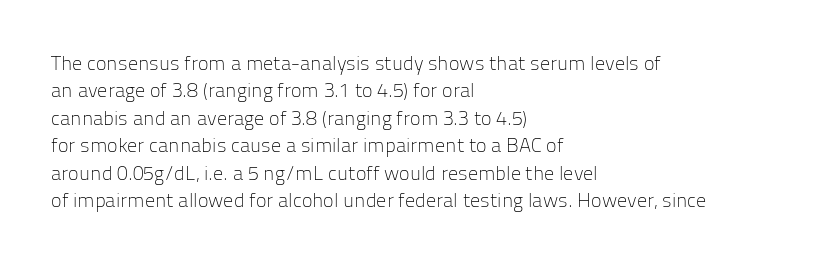
Q: Is the text bold? A: No.
Q: Is the text italic (slanted)? A: No, it is upright.
Q: Is the text underlined? A: No.
Q: How is the paragraph aligned? A: Left-aligned.
Q: Is the spacing between letters normal or unusually wide? A: Normal.
Q: Is the spacing between lines tight, normal or loose? A: Normal.
